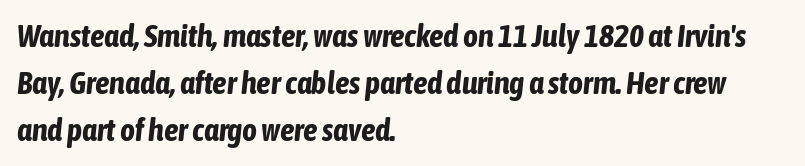
The image shows 32 px bold, condensed type, italic (leaning right); set left-aligned, normal line spacing (1.47x), normal letter spacing, not underlined; low stroke contrast and a medium x-height.
